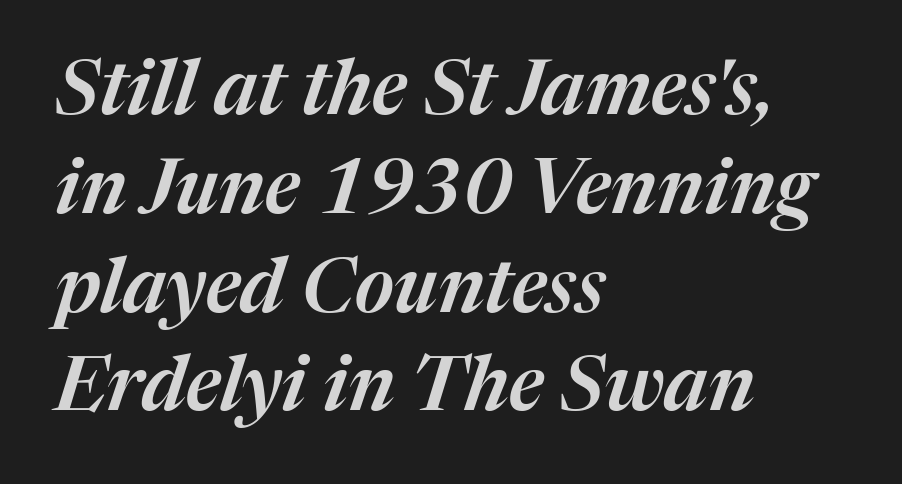
Q: Is the text italic (slanted)? A: Yes, it leans right by about 17 degrees.
Q: Is the text underlined? A: No.
Q: How is the paragraph aligned? A: Left-aligned.
Q: Is the spacing between letters normal or unusually wide? A: Normal.
Q: Is the spacing between lines tight, normal or loose? A: Normal.
Q: Width (condensed, normal, or wide)? A: Normal.
Q: Stroke contrast? A: Medium.
Q: x-height? A: Medium.
Q: Monospaced? A: No.
